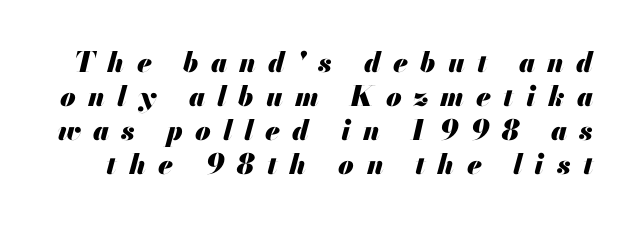
{"italic": "yes", "lean": "right", "slant_degrees": 13, "bold": "yes", "weight": "heavy", "width": "normal", "stroke_contrast": "medium", "x_height": "small", "monospaced": "no", "underline": "no", "line_spacing_ratio": 1.21, "letter_spacing": "wide", "letter_spacing_em": 0.44, "glyph_px": 28}
